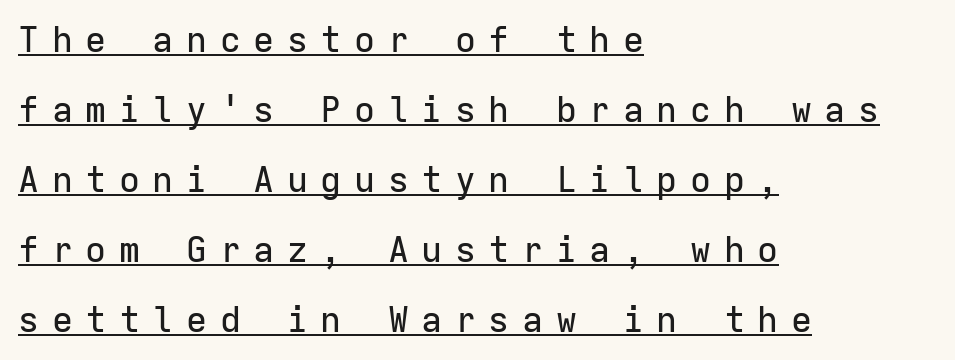
Looks like someone drew a line under every word here. Each new line begins a long way beneath the previous one. Layout note: lines flush left. The type sits square on the baseline with zero lean.
